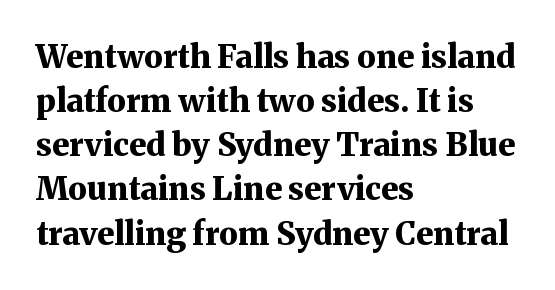
{"serif": "yes", "italic": "no", "bold": "yes", "weight": "bold", "width": "normal", "stroke_contrast": "medium", "x_height": "medium", "monospaced": "no", "underline": "no", "align": "left", "line_spacing": "normal", "line_spacing_ratio": 1.38, "letter_spacing": "normal", "letter_spacing_em": 0.0, "glyph_px": 32}
